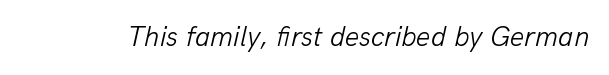
Bold? No — there's no thickening of the strokes. Nothing unusual about the tracking: characters are spaced as the font intends. Yep, that's italic — everything's leaning. Underline: absent.
